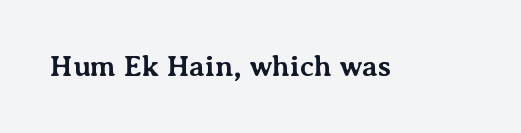
Q: Is the text bold? A: Yes.
Q: Is the text italic (slanted)? A: No, it is upright.
Q: Is the typeface a serif or a sans-serif typeface? A: Serif.
Q: Is the text underlined? A: No.
Q: Is the spacing between letters normal or unusually wide? A: Normal.
Q: Width (condensed, normal, or wide)? A: Normal.
Q: Stroke contrast? A: Medium.
Q: x-height? A: Medium.
Q: Monospaced? A: No.
